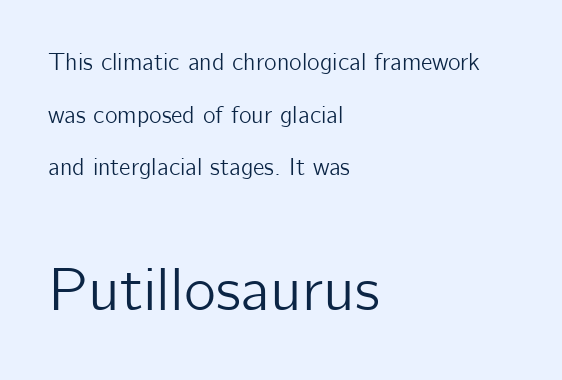
The image shows 61 px sans-serif type, upright; set left-aligned, loose line spacing (2.19x), normal letter spacing, not underlined; the second (bottom) block is 2.54x larger; low stroke contrast and a medium x-height.
